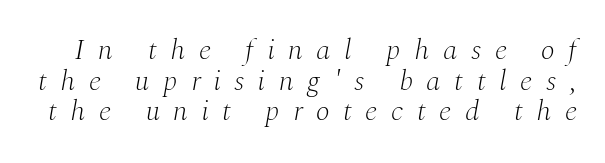
The image shows 29 px light serif type, italic (leaning right); set tight line spacing (1.06x), unusually wide letter spacing (+0.47 em), not underlined; medium stroke contrast and a medium x-height.
